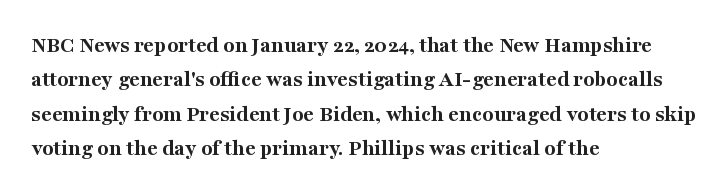
Q: Is the text bold? A: Yes.
Q: Is the text italic (slanted)? A: No, it is upright.
Q: Is the text underlined? A: No.
Q: How is the paragraph aligned? A: Left-aligned.
Q: Is the spacing between letters normal or unusually wide? A: Normal.
Q: Is the spacing between lines tight, normal or loose? A: Normal.
